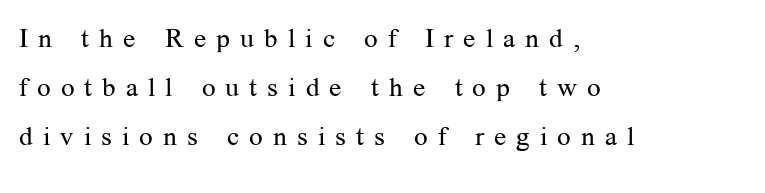
Characters follow at a spacing far wider than the type designer built in. Where is the straight margin? On the left. Unmarked baselines from the first word to the last. Is there any slant? The stems are plumb. These glyphs show unthickened strokes, regular width or finer.
